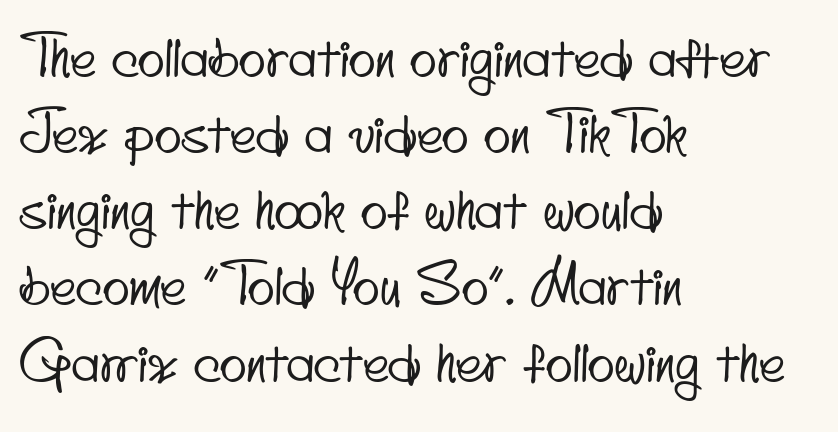
Q: Is the typeface a serif or a sans-serif typeface? A: Sans-serif.
Q: Is the text underlined? A: No.
Q: How is the paragraph aligned? A: Left-aligned.
Q: Is the spacing between letters normal or unusually wide? A: Normal.
Q: Is the spacing between lines tight, normal or loose? A: Normal.
Q: Width (condensed, normal, or wide)? A: Condensed.
Q: Stroke contrast? A: Low.
Q: x-height? A: Small.
Q: Monospaced? A: No.
